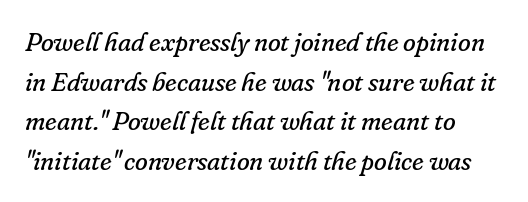
Q: Is the text bold? A: No.
Q: Is the text italic (slanted)? A: Yes, it leans right by about 16 degrees.
Q: Is the text underlined? A: No.
Q: Is the spacing between letters normal or unusually wide? A: Normal.
Q: Is the spacing between lines tight, normal or loose? A: Normal.
